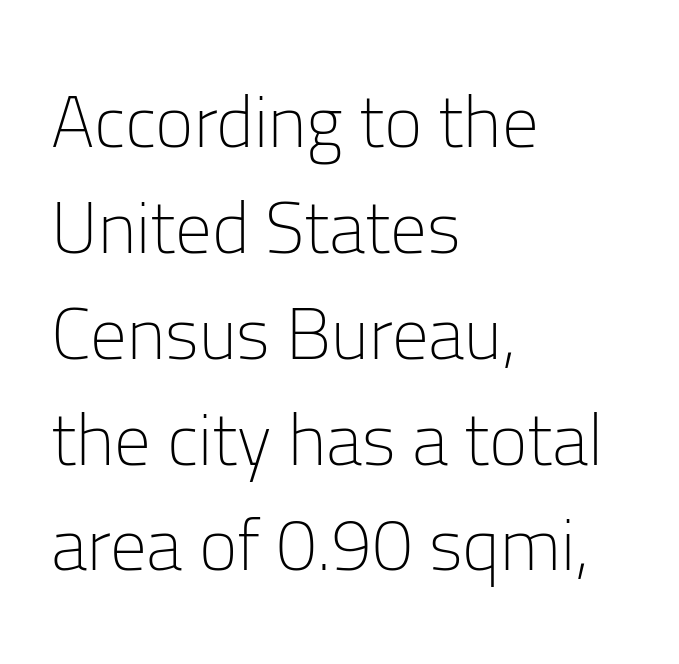
Q: Is the text bold? A: No.
Q: Is the text italic (slanted)? A: No, it is upright.
Q: Is the typeface a serif or a sans-serif typeface? A: Sans-serif.
Q: Is the text underlined? A: No.
Q: How is the paragraph aligned? A: Left-aligned.
Q: Is the spacing between letters normal or unusually wide? A: Normal.
Q: Is the spacing between lines tight, normal or loose? A: Normal.
Q: Width (condensed, normal, or wide)? A: Normal.
Q: Stroke contrast? A: Low.
Q: x-height? A: Medium.
Q: Monospaced? A: No.
